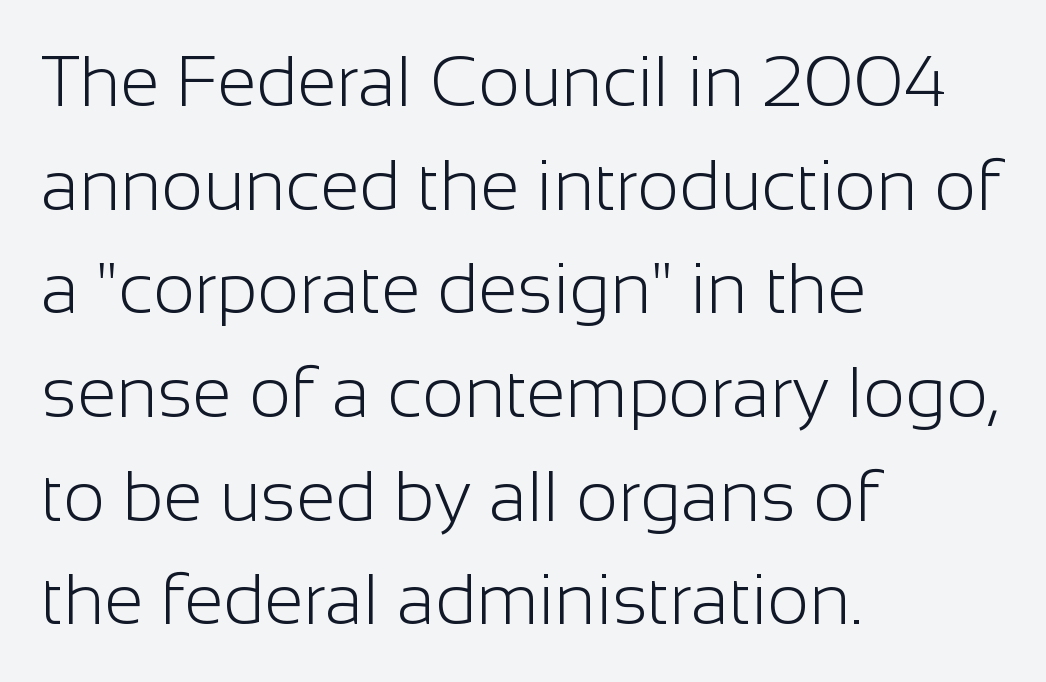
Q: Is the text bold? A: No.
Q: Is the text italic (slanted)? A: No, it is upright.
Q: Is the typeface a serif or a sans-serif typeface? A: Sans-serif.
Q: Is the text underlined? A: No.
Q: How is the paragraph aligned? A: Left-aligned.
Q: Is the spacing between letters normal or unusually wide? A: Normal.
Q: Is the spacing between lines tight, normal or loose? A: Normal.
Q: Width (condensed, normal, or wide)? A: Normal.
Q: Stroke contrast? A: Low.
Q: x-height? A: Medium.
Q: Monospaced? A: No.
